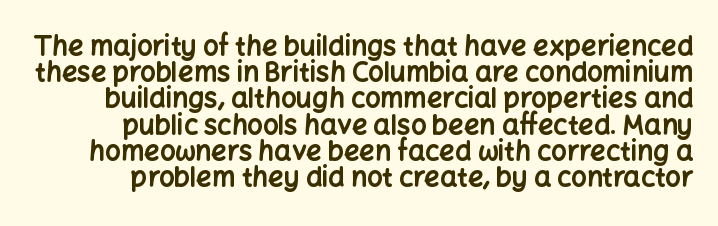
Q: Is the text bold? A: Yes.
Q: Is the text italic (slanted)? A: No, it is upright.
Q: Is the text underlined? A: No.
Q: Is the spacing between letters normal or unusually wide? A: Normal.
Q: Is the spacing between lines tight, normal or loose? A: Tight.
